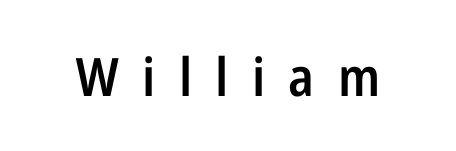
{"serif": "no", "italic": "no", "bold": "semi", "weight": "semibold", "width": "condensed", "stroke_contrast": "low", "x_height": "medium", "monospaced": "no", "underline": "no", "letter_spacing": "wide", "letter_spacing_em": 0.44, "glyph_px": 53}
